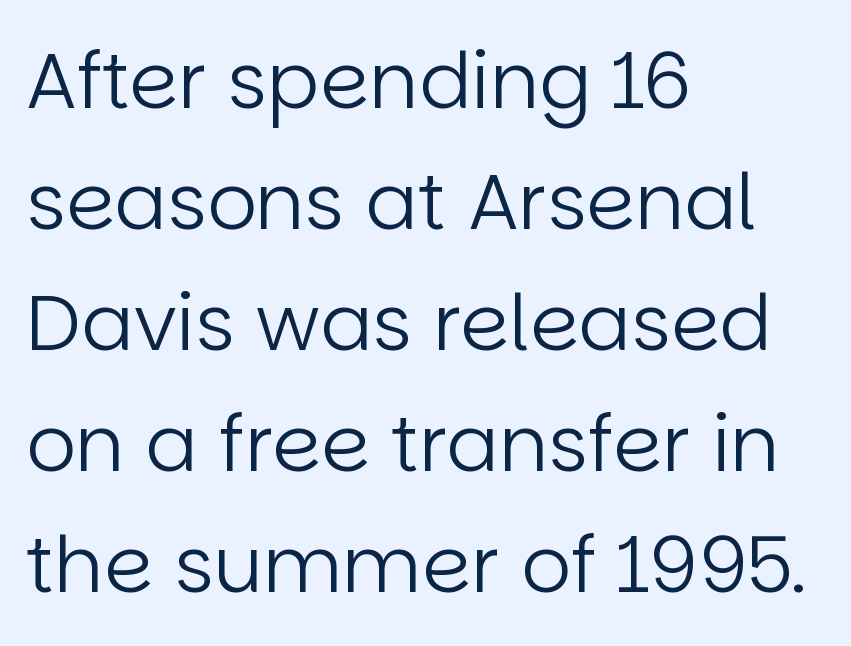
The image shows 78 px regular-weight sans-serif type, upright; set left-aligned, normal line spacing (1.55x), normal letter spacing, not underlined; low stroke contrast and a large x-height.
